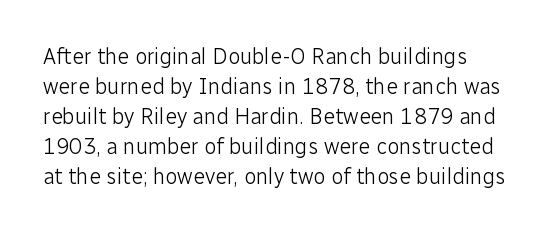
You could call the tracking neutral — neither tight nor loose. Every stem runs plumb, perpendicular to the baseline. The font is comparable to plain body text, perhaps lighter. Regular leading. The gap between lines stays unmarked.
